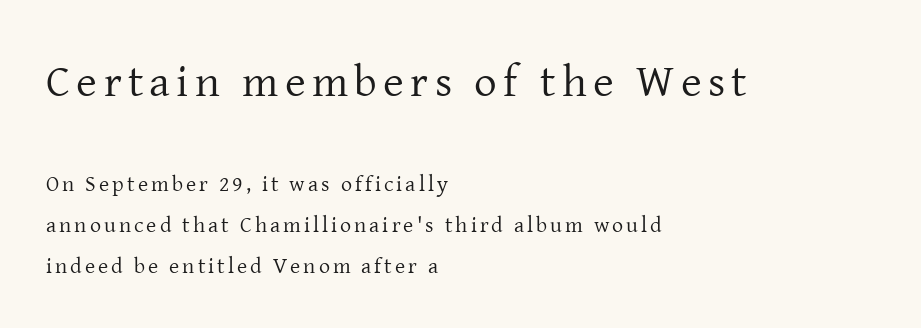
Q: Is the text bold? A: No.
Q: Is the text italic (slanted)? A: No, it is upright.
Q: Is the typeface a serif or a sans-serif typeface? A: Serif.
Q: Is the text underlined? A: No.
Q: How is the paragraph aligned? A: Left-aligned.
Q: Which block of text is set in a larger size, the first (top) or the second (bottom)? A: The first (top) one.
Q: Width (condensed, normal, or wide)? A: Normal.
Q: Stroke contrast? A: Low.
Q: x-height? A: Medium.
Q: Monospaced? A: No.
